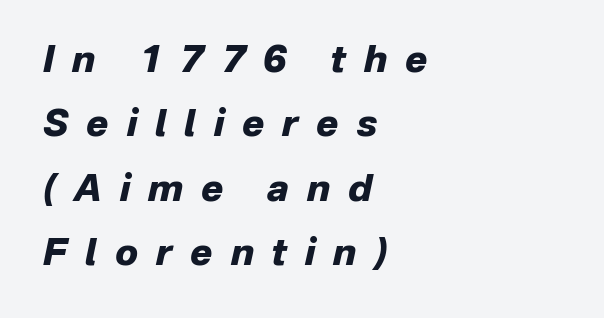
Q: Is the text bold? A: Yes.
Q: Is the text italic (slanted)? A: Yes, it leans right by about 12 degrees.
Q: Is the text underlined? A: No.
Q: How is the paragraph aligned? A: Left-aligned.
Q: Is the spacing between letters normal or unusually wide? A: Unusually wide.
Q: Width (condensed, normal, or wide)? A: Normal.
Q: Stroke contrast? A: Low.
Q: x-height? A: Medium.
Q: Monospaced? A: No.
